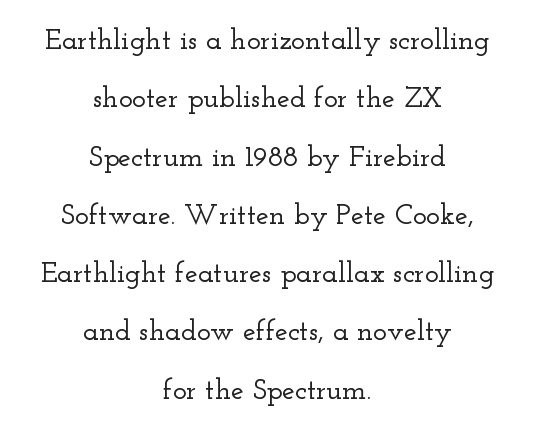
Q: Is the text italic (slanted)? A: No, it is upright.
Q: Is the typeface a serif or a sans-serif typeface? A: Serif.
Q: Is the text underlined? A: No.
Q: How is the paragraph aligned? A: Centered.
Q: Is the spacing between letters normal or unusually wide? A: Normal.
Q: Is the spacing between lines tight, normal or loose? A: Loose.
Q: Width (condensed, normal, or wide)? A: Wide.
Q: Stroke contrast? A: Low.
Q: x-height? A: Small.
Q: Monospaced? A: No.
